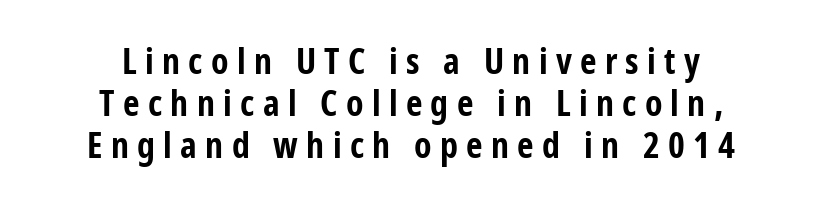
{"serif": "no", "italic": "no", "bold": "yes", "weight": "bold", "width": "condensed", "stroke_contrast": "low", "x_height": "medium", "monospaced": "no", "underline": "no", "align": "center", "line_spacing_ratio": 1.17, "letter_spacing": "wide", "letter_spacing_em": 0.23, "glyph_px": 36}
